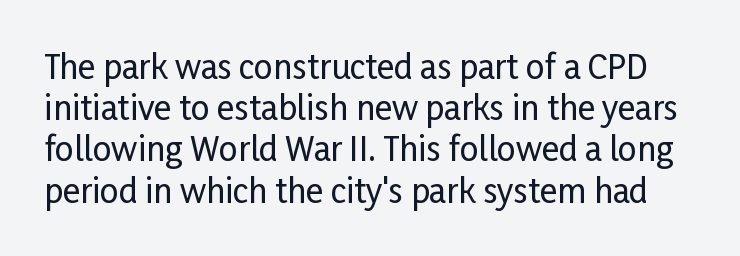
The image shows 33 px condensed sans-serif type, upright; set normal line spacing (1.25x), normal letter spacing, not underlined; low stroke contrast and a medium x-height.
